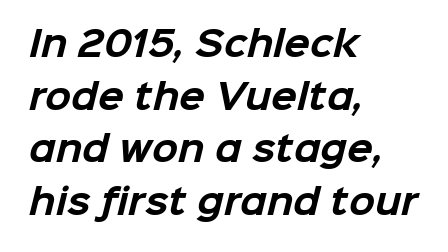
Q: Is the text bold? A: Yes.
Q: Is the typeface a serif or a sans-serif typeface? A: Sans-serif.
Q: Is the text underlined? A: No.
Q: How is the paragraph aligned? A: Left-aligned.
Q: Is the spacing between letters normal or unusually wide? A: Normal.
Q: Is the spacing between lines tight, normal or loose? A: Normal.
Q: Width (condensed, normal, or wide)? A: Normal.
Q: Stroke contrast? A: Low.
Q: x-height? A: Medium.
Q: Monospaced? A: No.
